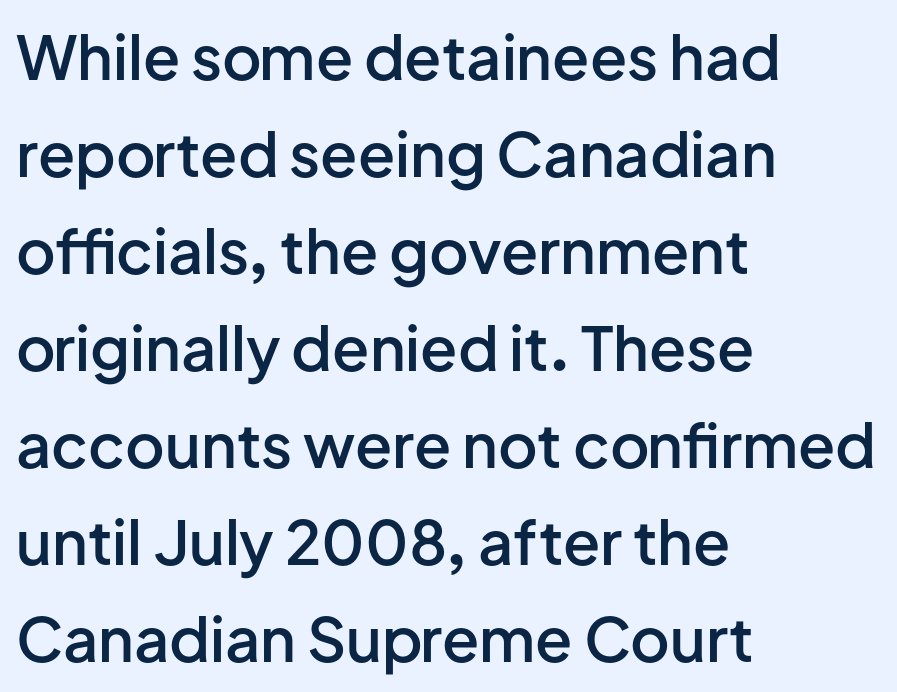
If you drew a ruler down the left edge, every line would touch it. One glance says typical: line gaps are just what's usual. A sans-serif font was chosen for this passage. How are the letters spaced? Ordinarily, with no added tracking.
